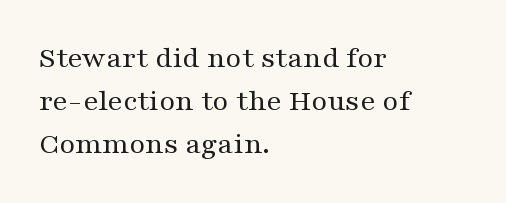
The image shows 31 px regular-weight, wide serif type, upright; set left-aligned, normal line spacing (1.39x), normal letter spacing, not underlined; medium stroke contrast and a medium x-height.
